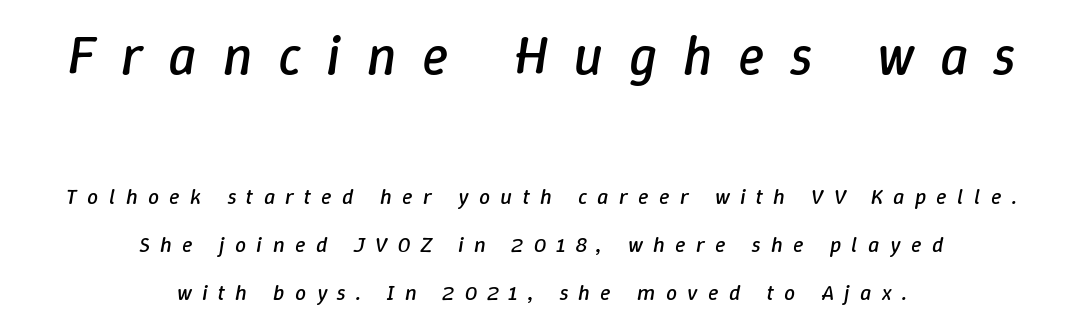
The image shows 55 px regular-weight type, italic (leaning right); set centered, loose line spacing (2.17x), unusually wide letter spacing (+0.47 em), not underlined; the first (top) block is 2.5x larger; low stroke contrast and a medium x-height.
